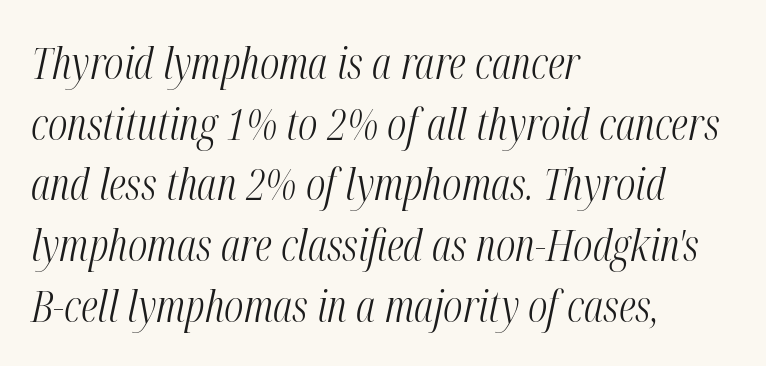
The image shows 44 px light, condensed type, italic (leaning right); set left-aligned, normal line spacing (1.38x), normal letter spacing, not underlined; medium stroke contrast and a medium x-height.
